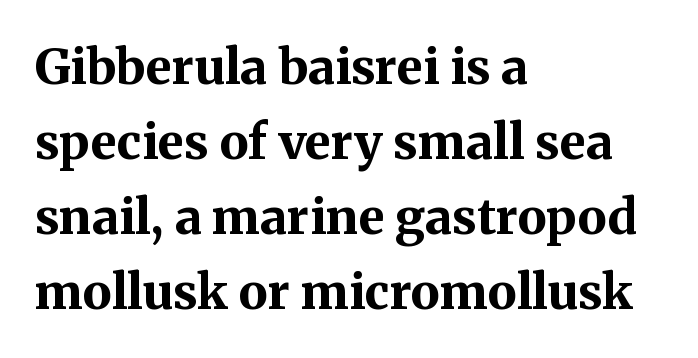
Q: Is the text bold? A: Yes.
Q: Is the text italic (slanted)? A: No, it is upright.
Q: Is the typeface a serif or a sans-serif typeface? A: Serif.
Q: Is the text underlined? A: No.
Q: How is the paragraph aligned? A: Left-aligned.
Q: Is the spacing between letters normal or unusually wide? A: Normal.
Q: Is the spacing between lines tight, normal or loose? A: Normal.
Q: Width (condensed, normal, or wide)? A: Normal.
Q: Stroke contrast? A: Medium.
Q: x-height? A: Medium.
Q: Monospaced? A: No.
